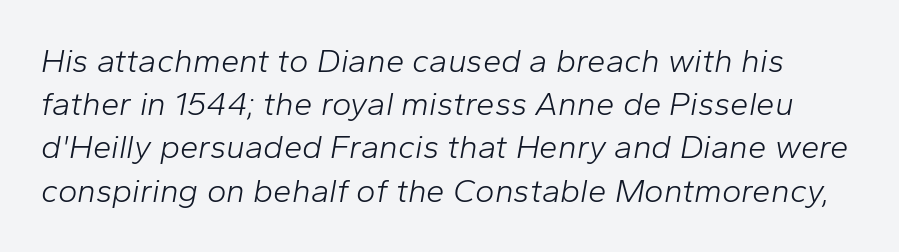
The font sits on the lighter half of the weight spectrum, regular included. This rendering leaves character spacing at its baseline value. Do the characters align in a grid? No, the font is proportional. Rows of type keep a routine distance in the vertical direction. Unmarked baselines from the first word to the last.
